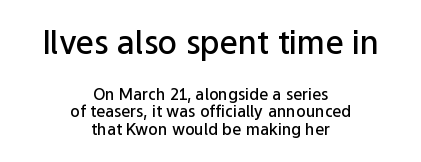
Q: Is the text bold? A: Semi-bold.
Q: Is the text italic (slanted)? A: No, it is upright.
Q: Is the typeface a serif or a sans-serif typeface? A: Sans-serif.
Q: Is the text underlined? A: No.
Q: How is the paragraph aligned? A: Centered.
Q: Is the spacing between letters normal or unusually wide? A: Normal.
Q: Is the spacing between lines tight, normal or loose? A: Tight.
Q: Which block of text is set in a larger size, the first (top) or the second (bottom)? A: The first (top) one.
Q: Width (condensed, normal, or wide)? A: Normal.
Q: Stroke contrast? A: Low.
Q: x-height? A: Medium.
Q: Monospaced? A: No.
